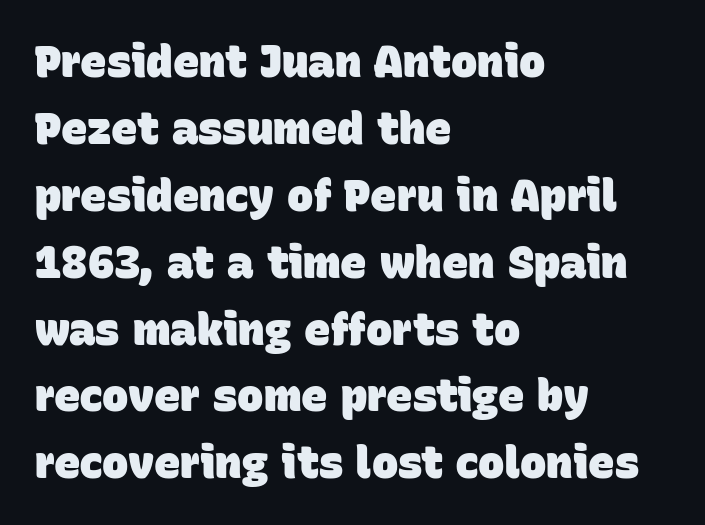
{"serif": "no", "bold": "yes", "weight": "heavy", "width": "normal", "stroke_contrast": "low", "x_height": "large", "monospaced": "no", "underline": "no", "align": "left", "line_spacing": "normal", "line_spacing_ratio": 1.52, "letter_spacing": "normal", "letter_spacing_em": 0.0, "glyph_px": 44}
